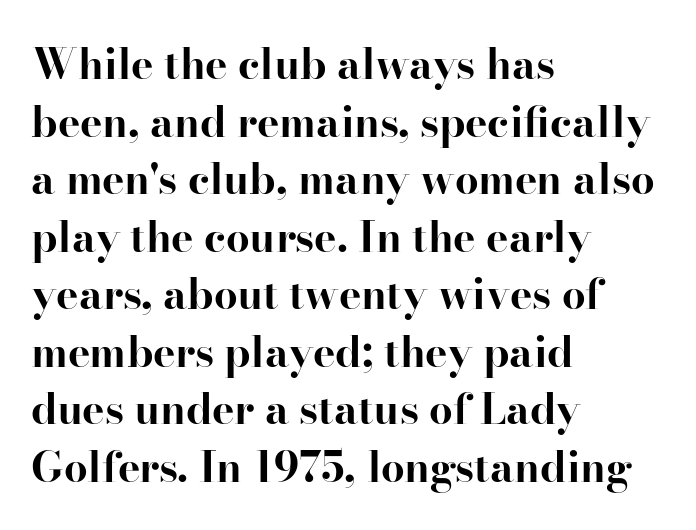
Q: Is the text bold? A: Yes.
Q: Is the text italic (slanted)? A: No, it is upright.
Q: Is the typeface a serif or a sans-serif typeface? A: Serif.
Q: Is the text underlined? A: No.
Q: How is the paragraph aligned? A: Left-aligned.
Q: Is the spacing between letters normal or unusually wide? A: Normal.
Q: Is the spacing between lines tight, normal or loose? A: Normal.
Q: Width (condensed, normal, or wide)? A: Normal.
Q: Stroke contrast? A: High.
Q: x-height? A: Small.
Q: Monospaced? A: No.
